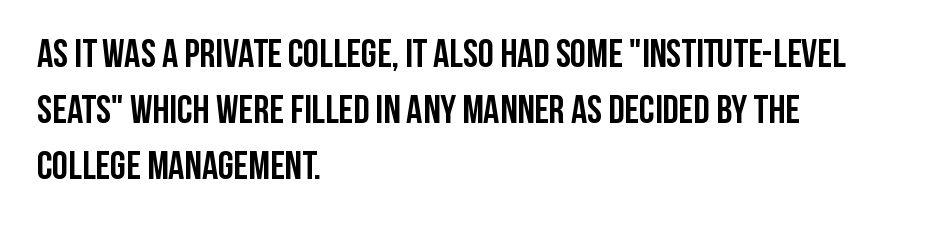
{"serif": "no", "italic": "no", "bold": "yes", "weight": "semibold", "width": "condensed", "stroke_contrast": "low", "x_height": "large", "monospaced": "no", "underline": "no", "align": "left", "line_spacing": "normal", "line_spacing_ratio": 1.4, "letter_spacing": "normal", "letter_spacing_em": 0.0, "glyph_px": 40}
